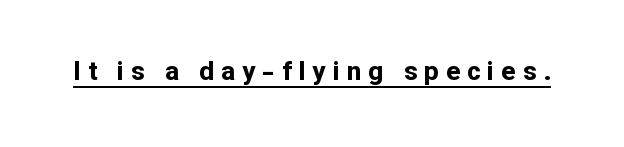
The image shows 26 px bold type, upright; set unusually wide letter spacing (+0.27 em), underlined.
